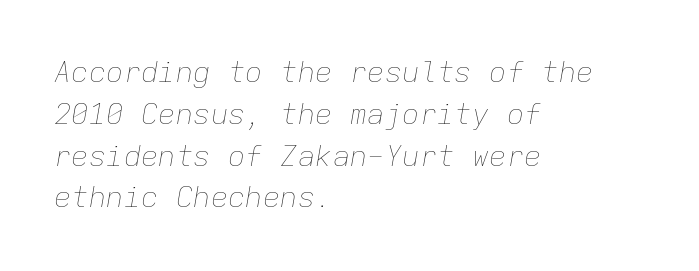
A bare baseline throughout the passage. The letters are slanted; this is an italic face. How would I describe the line gaps? Plain and ordinary. This sample uses plain, unmodified letter spacing. Does the copy run flush right? No — it runs flush left.
